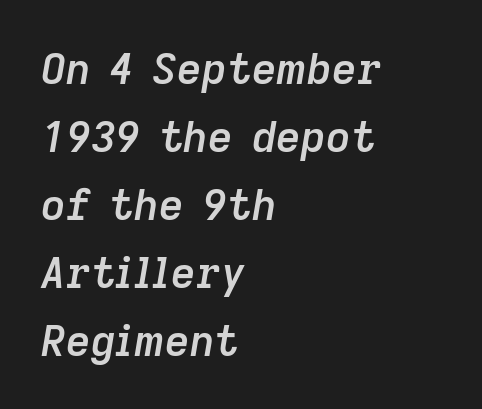
{"italic": "yes", "lean": "right", "slant_degrees": 9, "bold": "semi", "weight": "semibold", "width": "normal", "stroke_contrast": "low", "x_height": "medium", "monospaced": "no", "underline": "no", "align": "left", "line_spacing": "normal", "line_spacing_ratio": 1.58, "letter_spacing": "normal", "letter_spacing_em": 0.0, "glyph_px": 43}
